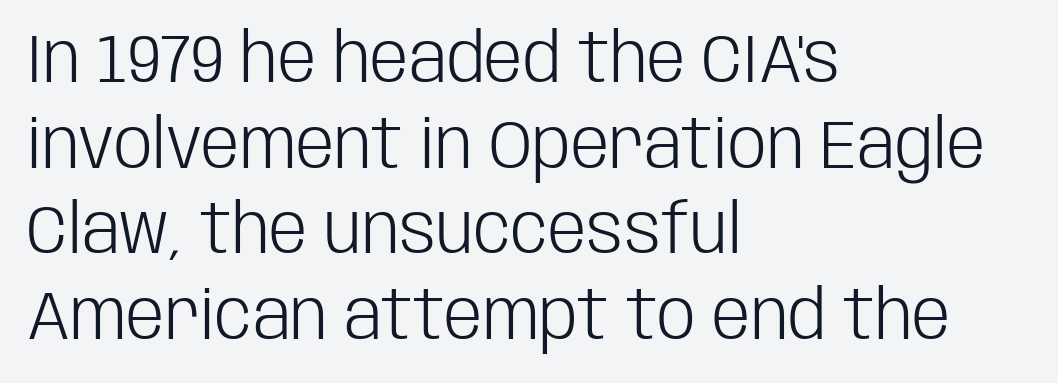
In terms of letterspacing, this is plain default setting. Observe the absence of serifs on each vertical stroke in this sample. The font's upright variant was chosen for this text. The strokes carry an ordinary text weight at most. The lines in this sample share a left origin and differ only in where they stop. Only glyphs here, with clear space below each row.
